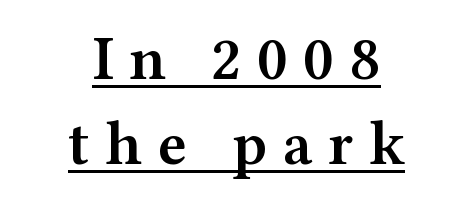
The image shows 62 px semibold, wide serif type, upright; set centered, normal line spacing (1.37x), unusually wide letter spacing (+0.25 em), underlined; medium stroke contrast and a medium x-height.
